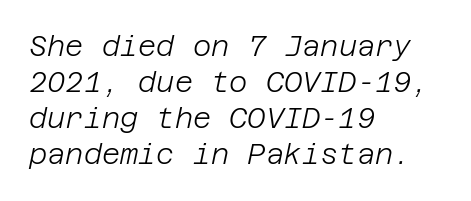
The image shows 28 px light type, italic (leaning right); set left-aligned, normal line spacing (1.29x), normal letter spacing, not underlined; low stroke contrast and a large x-height.
